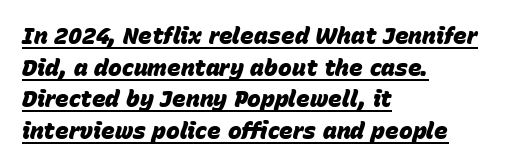
The string is rendered with underlining switched on. Every row of glyphs begins at an identical x-position on the left. Stroke thickness is high; the sample reads as a true bold. Rendered with sloped, italic letterforms.
